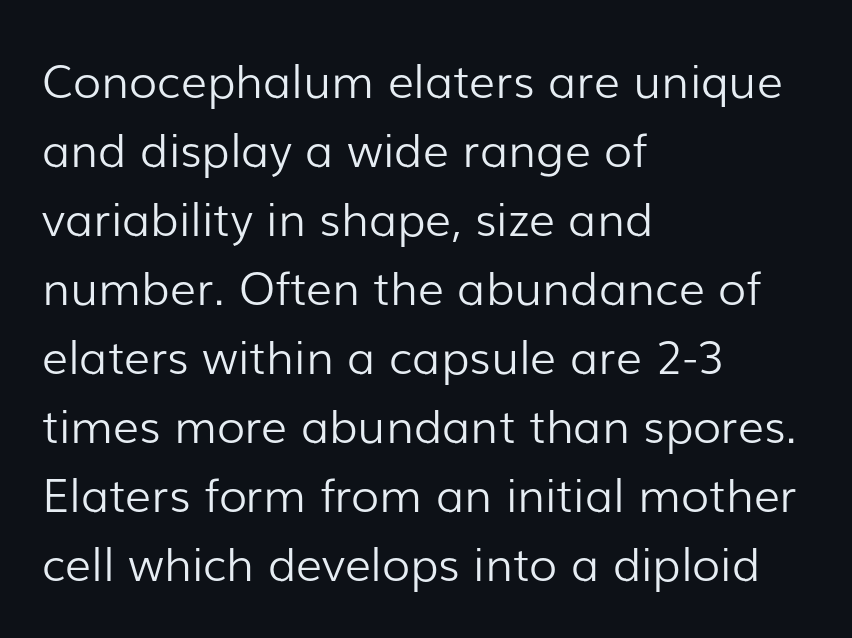
Q: Is the text bold? A: No.
Q: Is the text italic (slanted)? A: No, it is upright.
Q: Is the typeface a serif or a sans-serif typeface? A: Sans-serif.
Q: Is the text underlined? A: No.
Q: How is the paragraph aligned? A: Left-aligned.
Q: Is the spacing between letters normal or unusually wide? A: Normal.
Q: Is the spacing between lines tight, normal or loose? A: Normal.
Q: Width (condensed, normal, or wide)? A: Normal.
Q: Stroke contrast? A: Low.
Q: x-height? A: Medium.
Q: Monospaced? A: No.
